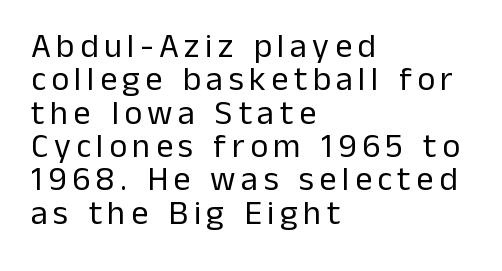
Q: Is the text bold? A: No.
Q: Is the text italic (slanted)? A: No, it is upright.
Q: Is the typeface a serif or a sans-serif typeface? A: Sans-serif.
Q: Is the text underlined? A: No.
Q: How is the paragraph aligned? A: Left-aligned.
Q: Is the spacing between lines tight, normal or loose? A: Tight.
Q: Width (condensed, normal, or wide)? A: Normal.
Q: Stroke contrast? A: Low.
Q: x-height? A: Medium.
Q: Monospaced? A: No.
